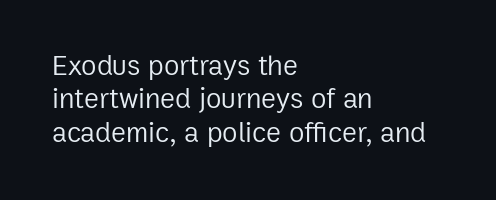
Q: Is the text bold? A: No.
Q: Is the text italic (slanted)? A: No, it is upright.
Q: Is the typeface a serif or a sans-serif typeface? A: Sans-serif.
Q: Is the text underlined? A: No.
Q: How is the paragraph aligned? A: Left-aligned.
Q: Is the spacing between letters normal or unusually wide? A: Normal.
Q: Width (condensed, normal, or wide)? A: Normal.
Q: Stroke contrast? A: Low.
Q: x-height? A: Medium.
Q: Monospaced? A: No.
